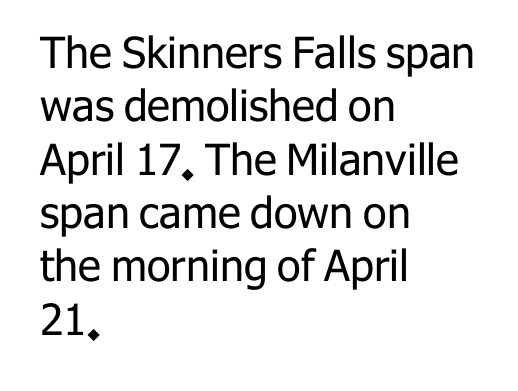
The image shows 43 px regular-weight sans-serif type, upright; set left-aligned, line spacing 1.24x, normal letter spacing, not underlined; low stroke contrast and a medium x-height.
